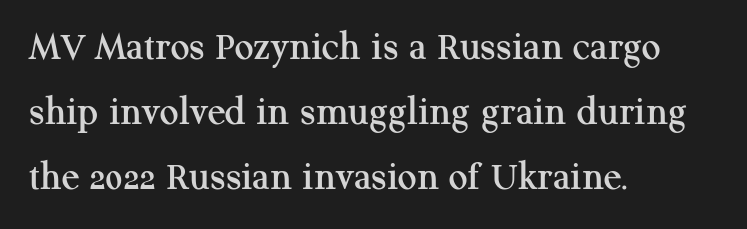
Q: Is the text italic (slanted)? A: No, it is upright.
Q: Is the typeface a serif or a sans-serif typeface? A: Serif.
Q: Is the text underlined? A: No.
Q: How is the paragraph aligned? A: Left-aligned.
Q: Is the spacing between letters normal or unusually wide? A: Normal.
Q: Is the spacing between lines tight, normal or loose? A: Normal.
Q: Width (condensed, normal, or wide)? A: Normal.
Q: Stroke contrast? A: Medium.
Q: x-height? A: Medium.
Q: Monospaced? A: No.
